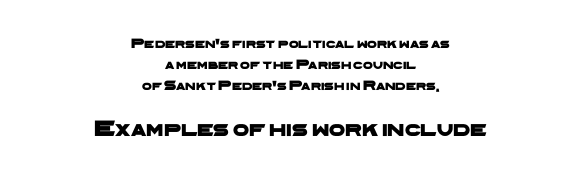
Every row of glyphs is offset so its center matches the block's center. Whoever set this chose a conventional vertical rhythm. The strip under each line holds only bare page. The emphasis by scale lands on block number two, below. No extra tracking has been applied to these lines.
